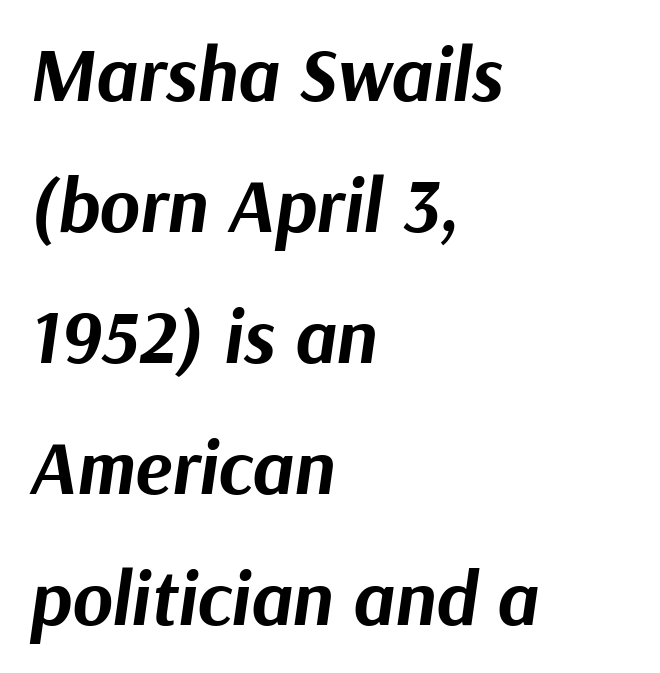
Leftover space on each line is placed entirely after the last word. This is heavy type, rendered in bold. The lines sit at an ordinary, default distance from one another. Descenders hang freely into open space. It's the slanting kind of type. The letterforms sit shoulder to shoulder at normal distance.
